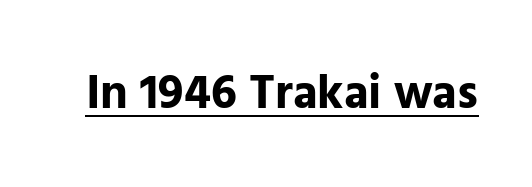
Q: Is the text bold? A: Yes.
Q: Is the text italic (slanted)? A: No, it is upright.
Q: Is the typeface a serif or a sans-serif typeface? A: Sans-serif.
Q: Is the text underlined? A: Yes.
Q: Is the spacing between letters normal or unusually wide? A: Normal.
Q: Width (condensed, normal, or wide)? A: Normal.
Q: Stroke contrast? A: Low.
Q: x-height? A: Medium.
Q: Monospaced? A: No.
